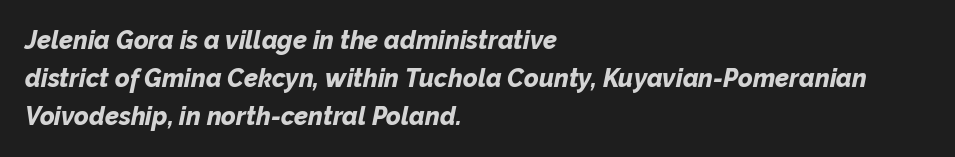
{"italic": "yes", "lean": "right", "slant_degrees": 12, "bold": "yes", "underline": "no", "align": "left", "line_spacing": "normal", "line_spacing_ratio": 1.53, "letter_spacing": "normal", "letter_spacing_em": 0.0, "glyph_px": 25}
